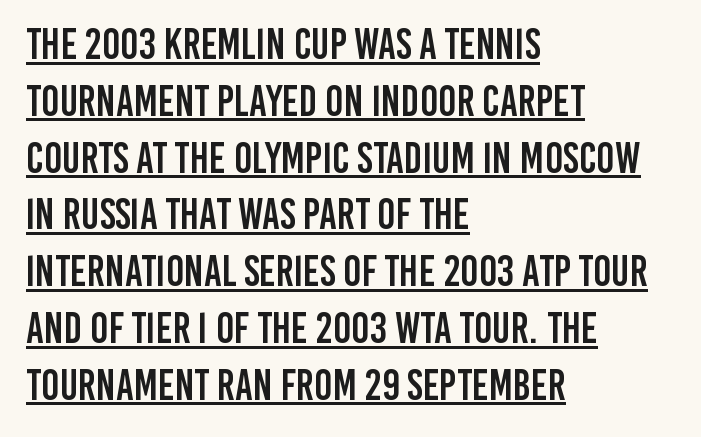
A classic flush-left, rag-right setting is used for this passage. Note the varied advance widths — an 'i' is clearly narrower than an 'm'. Beneath each row of characters lies a ruled line. The type family on display is of the sans-serif kind. Tracking value appears to be zero — textbook default spacing.
